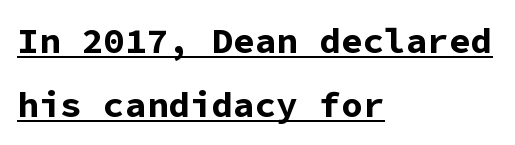
The image shows 36 px bold sans-serif type, upright, monospaced; set left-aligned, line spacing 1.78x, normal letter spacing, underlined; low stroke contrast and a medium x-height.
